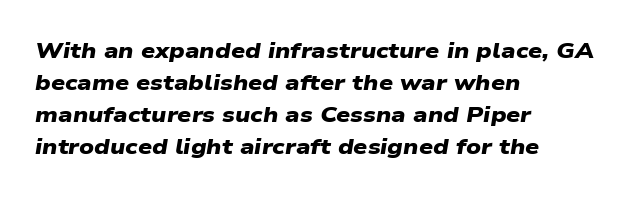
Unmarked baselines from the first word to the last. This rendering leaves character spacing at its baseline value. If you drew a ruler down the left edge, every line would touch it. The rendering uses a bold face; every stroke is thick and dark. Notice how descenders clear the ascenders below comfortably — that's standard leading.
